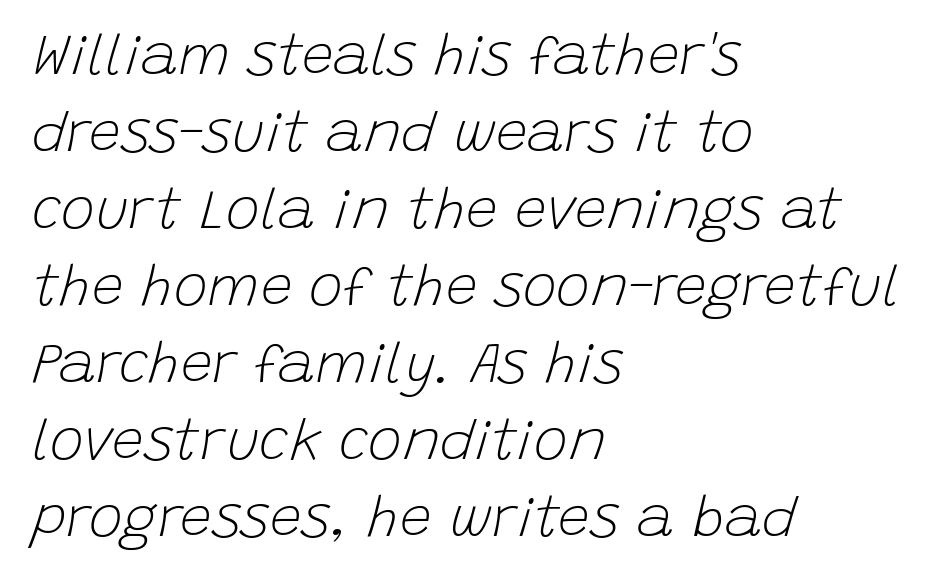
{"italic": "yes", "lean": "right", "slant_degrees": 15, "bold": "no", "weight": "light", "width": "normal", "stroke_contrast": "low", "x_height": "large", "monospaced": "no", "underline": "no", "align": "left", "line_spacing": "normal", "line_spacing_ratio": 1.35, "letter_spacing": "normal", "letter_spacing_em": 0.0, "glyph_px": 57}
